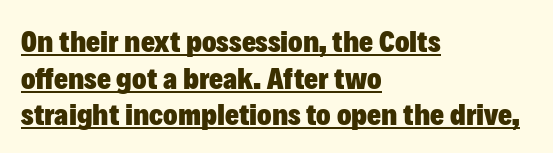
Q: Is the text bold? A: Yes.
Q: Is the text italic (slanted)? A: No, it is upright.
Q: Is the typeface a serif or a sans-serif typeface? A: Sans-serif.
Q: Is the text underlined? A: Yes.
Q: How is the paragraph aligned? A: Left-aligned.
Q: Is the spacing between letters normal or unusually wide? A: Normal.
Q: Width (condensed, normal, or wide)? A: Normal.
Q: Stroke contrast? A: Low.
Q: x-height? A: Medium.
Q: Monospaced? A: No.
